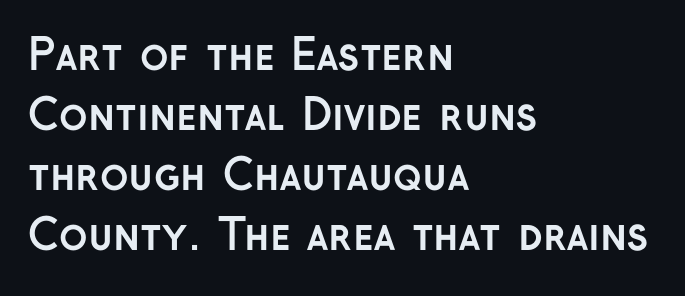
{"serif": "no", "italic": "no", "bold": "yes", "weight": "semibold", "width": "normal", "stroke_contrast": "low", "x_height": "medium", "monospaced": "no", "underline": "no", "align": "left", "line_spacing": "normal", "line_spacing_ratio": 1.43, "letter_spacing": "normal", "letter_spacing_em": 0.0, "glyph_px": 42}
